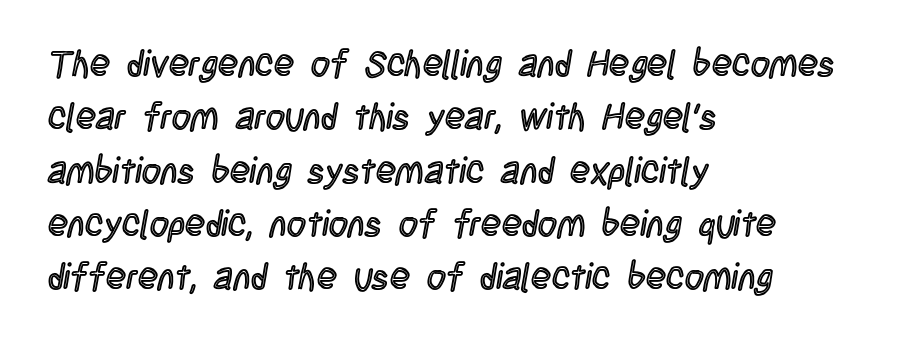
Q: Is the text italic (slanted)? A: Yes.
Q: Is the text underlined? A: No.
Q: How is the paragraph aligned? A: Left-aligned.
Q: Is the spacing between letters normal or unusually wide? A: Normal.
Q: Is the spacing between lines tight, normal or loose? A: Normal.
Q: Width (condensed, normal, or wide)? A: Condensed.
Q: x-height? A: Large.
Q: Monospaced? A: No.
